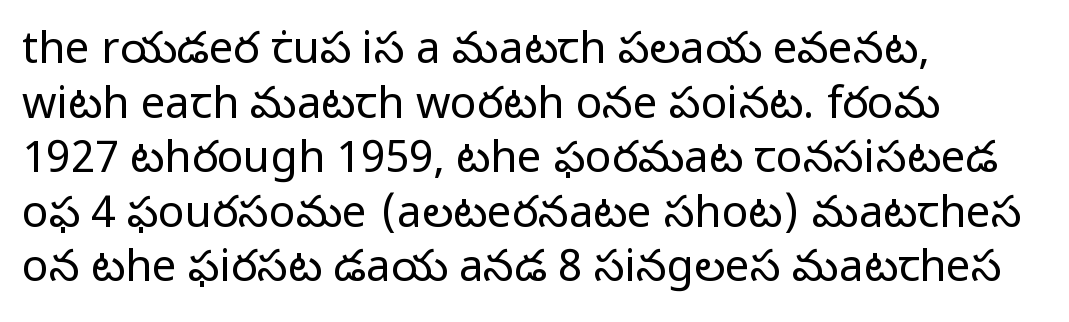
The letters stand upright; this is a roman face. Regarding serifs, this sample does without them. Descenders hang freely into open space. Leftover space on each line is placed entirely after the last word.
